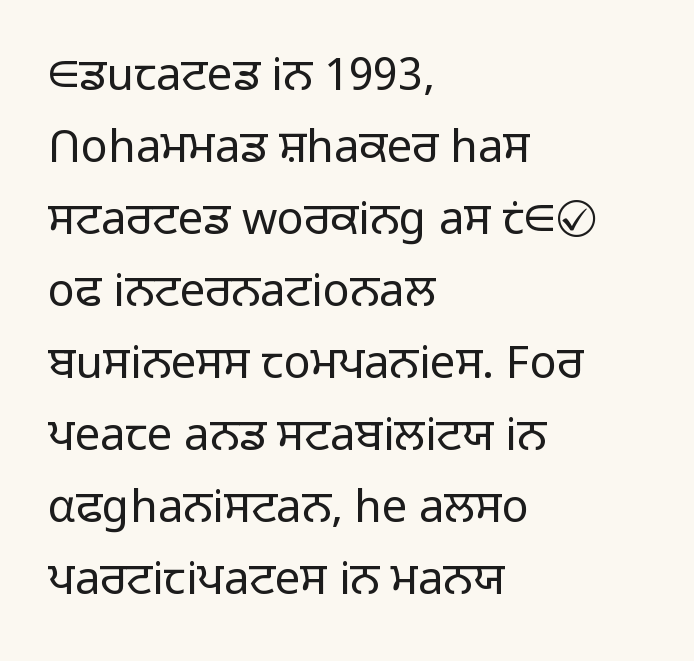
The image shows 45 px light sans-serif type, upright; set left-aligned, normal line spacing (1.6x), normal letter spacing, not underlined; low stroke contrast and a medium x-height.
